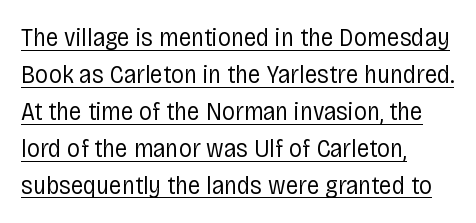
{"italic": "no", "bold": "no", "underline": "yes", "align": "left", "line_spacing": "normal", "line_spacing_ratio": 1.42, "letter_spacing": "normal", "letter_spacing_em": 0.0, "glyph_px": 26}
